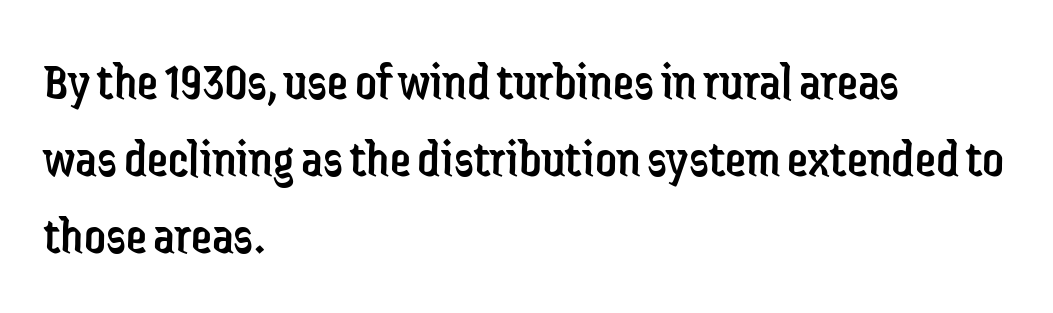
Q: Is the text bold? A: No.
Q: Is the text italic (slanted)? A: No, it is upright.
Q: Is the typeface a serif or a sans-serif typeface? A: Sans-serif.
Q: Is the text underlined? A: No.
Q: How is the paragraph aligned? A: Left-aligned.
Q: Is the spacing between letters normal or unusually wide? A: Normal.
Q: Is the spacing between lines tight, normal or loose? A: Normal.
Q: Width (condensed, normal, or wide)? A: Condensed.
Q: Stroke contrast? A: Low.
Q: x-height? A: Medium.
Q: Monospaced? A: No.
